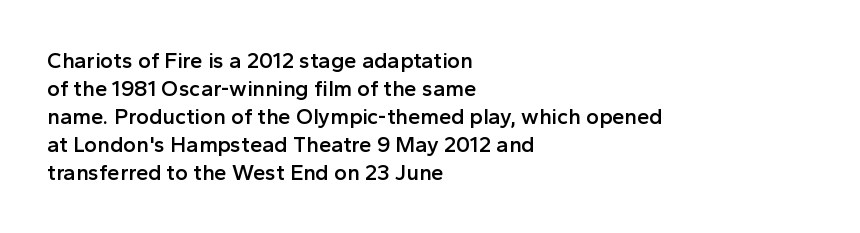
{"italic": "no", "bold": "semi", "underline": "no", "align": "left", "line_spacing": "normal", "line_spacing_ratio": 1.27, "letter_spacing": "normal", "letter_spacing_em": 0.0, "glyph_px": 22}
